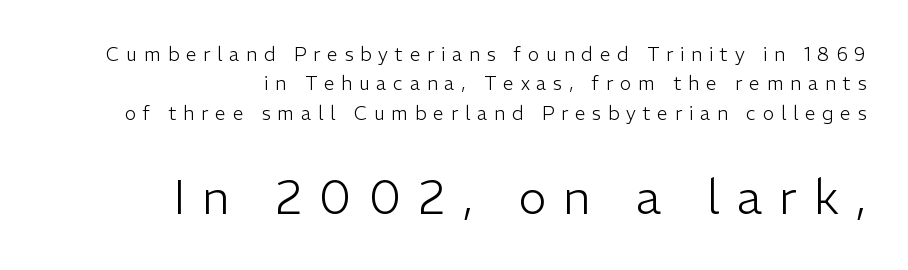
The image shows 47 px light sans-serif type, upright; set right-aligned, normal line spacing (1.54x), unusually wide letter spacing (+0.36 em), not underlined; the second (bottom) block is 2.47x larger; low stroke contrast and a medium x-height.
